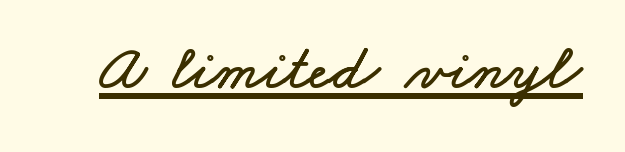
{"width": "wide", "stroke_contrast": "low", "x_height": "small", "monospaced": "no", "underline": "yes", "letter_spacing": "normal", "letter_spacing_em": 0.0, "glyph_px": 65}
